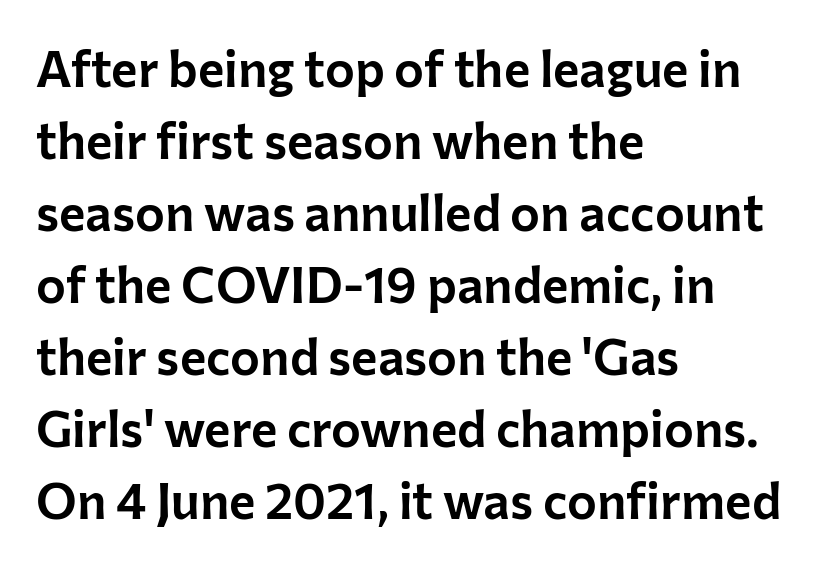
{"serif": "no", "italic": "no", "width": "normal", "stroke_contrast": "low", "x_height": "medium", "monospaced": "no", "underline": "no", "align": "left", "line_spacing": "normal", "line_spacing_ratio": 1.44, "letter_spacing": "normal", "letter_spacing_em": 0.0, "glyph_px": 50}
